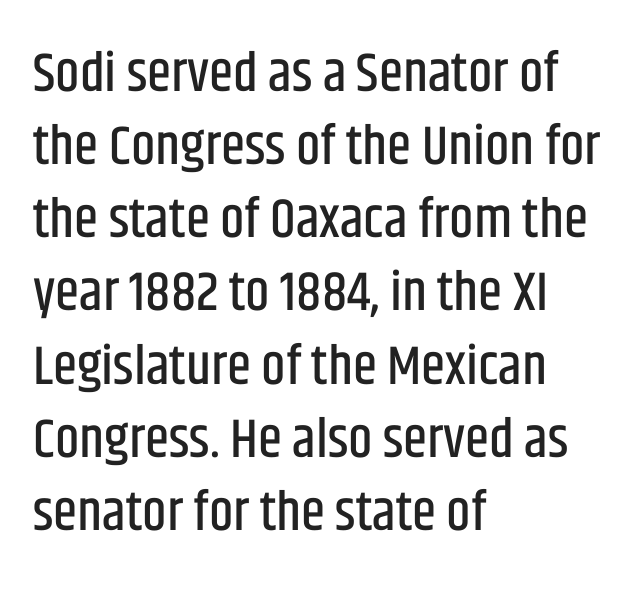
{"serif": "no", "italic": "no", "width": "condensed", "stroke_contrast": "low", "x_height": "large", "monospaced": "no", "underline": "no", "align": "left", "line_spacing": "normal", "line_spacing_ratio": 1.33, "letter_spacing": "normal", "letter_spacing_em": 0.0, "glyph_px": 55}
